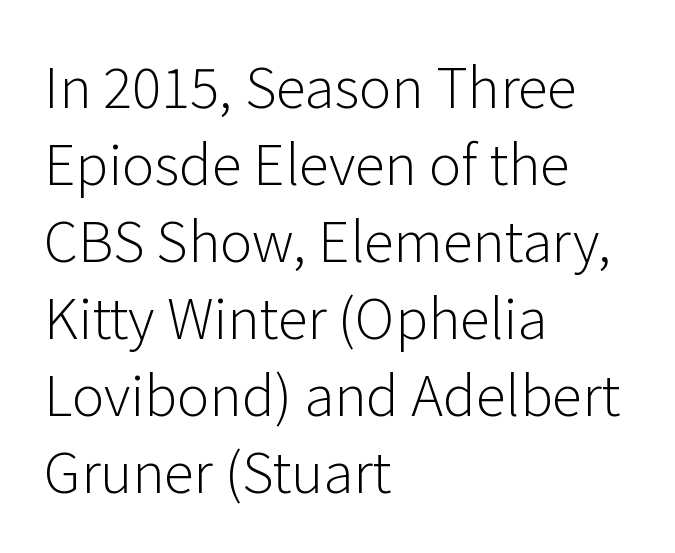
The image shows 55 px light sans-serif type, upright; set left-aligned, normal line spacing (1.4x), normal letter spacing, not underlined; low stroke contrast and a medium x-height.
